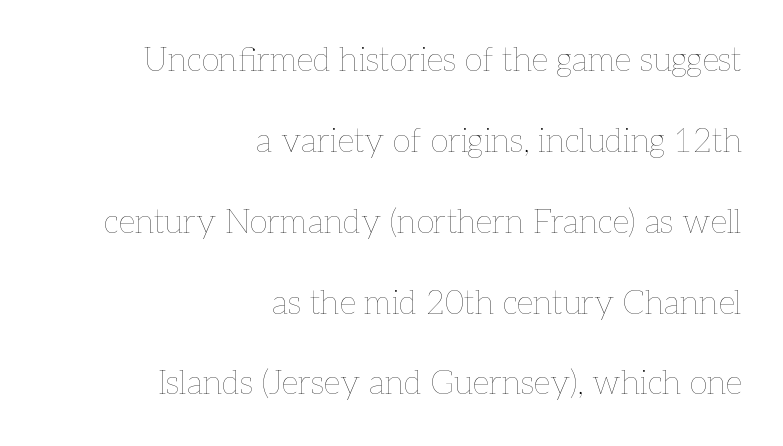
The image shows 33 px thin type, upright; set right-aligned, loose line spacing (2.45x), normal letter spacing, not underlined; low stroke contrast and a medium x-height.
